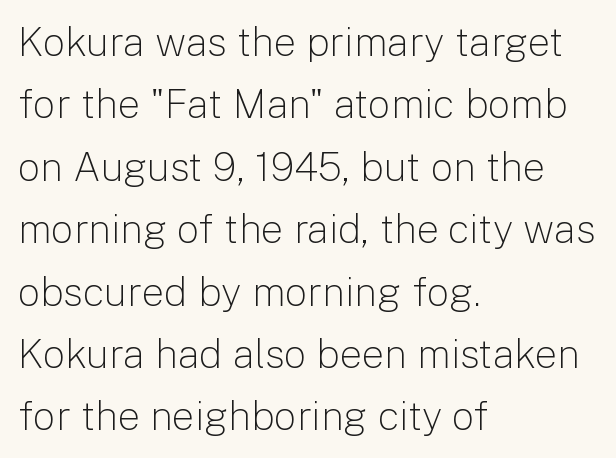
{"serif": "no", "italic": "no", "bold": "no", "weight": "light", "width": "normal", "stroke_contrast": "low", "x_height": "medium", "monospaced": "no", "underline": "no", "align": "left", "line_spacing": "normal", "line_spacing_ratio": 1.56, "letter_spacing": "normal", "letter_spacing_em": 0.0, "glyph_px": 40}
